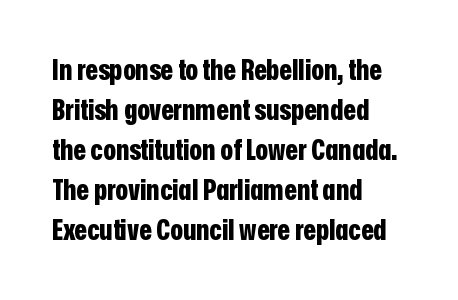
Regular leading. Do the characters align in a grid? No, the font is proportional. Tracking here is standard; glyphs follow each other at the usual distance. Line starts are locked; line ends wander. The face used here is a sans, in the tradition of grotesques and geometrics.
